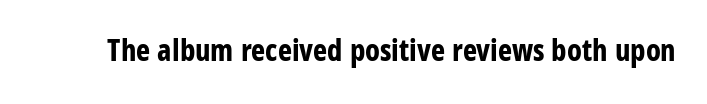
{"serif": "no", "italic": "no", "bold": "yes", "weight": "bold", "width": "condensed", "stroke_contrast": "low", "x_height": "large", "monospaced": "no", "underline": "no", "letter_spacing": "normal", "letter_spacing_em": 0.0, "glyph_px": 30}
